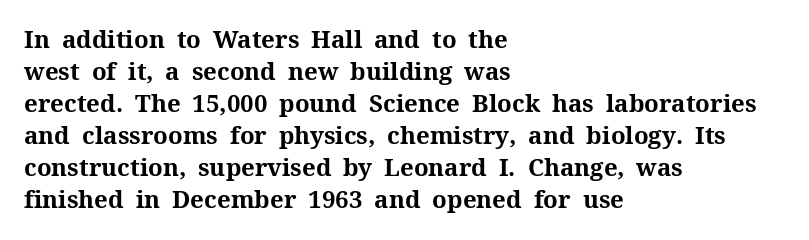
How are the letters spaced? Ordinarily, with no added tracking. Left-aligned paragraph, ragged on the right. The rows are spaced the way most documents space them. The glyphs are unaccompanied by any horizontal stroke below them. Weight check: bold — yes, fully. Ordinary non-slanted type is in use.
